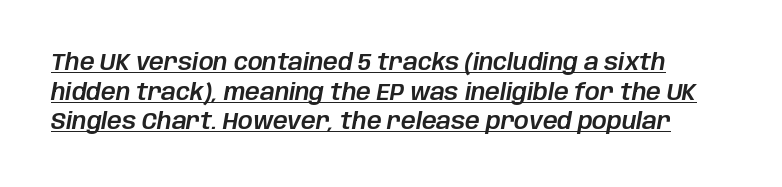
{"italic": "yes", "lean": "right", "slant_degrees": 10, "underline": "yes", "line_spacing": "normal", "line_spacing_ratio": 1.29, "letter_spacing": "normal", "letter_spacing_em": 0.0, "glyph_px": 23}
